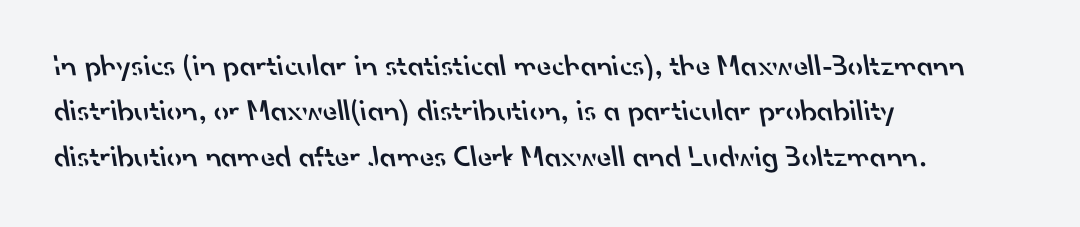
{"serif": "no", "bold": "semi", "weight": "semibold", "width": "normal", "stroke_contrast": "low", "x_height": "small", "monospaced": "no", "underline": "no", "align": "left", "line_spacing": "normal", "line_spacing_ratio": 1.51, "letter_spacing": "normal", "letter_spacing_em": 0.0, "glyph_px": 30}
